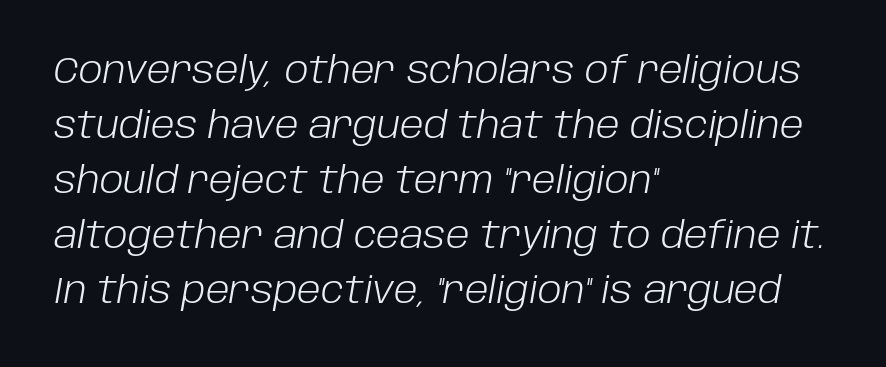
It's the slanting kind of type. Unbolded letterforms with no extra heft. The specimen omits any rule beneath the text block's lines. All the whitespace from short lines collects on the right. Each letter keeps its own natural width here, so spacing adapts to shape. This sample uses plain, unmodified letter spacing.
